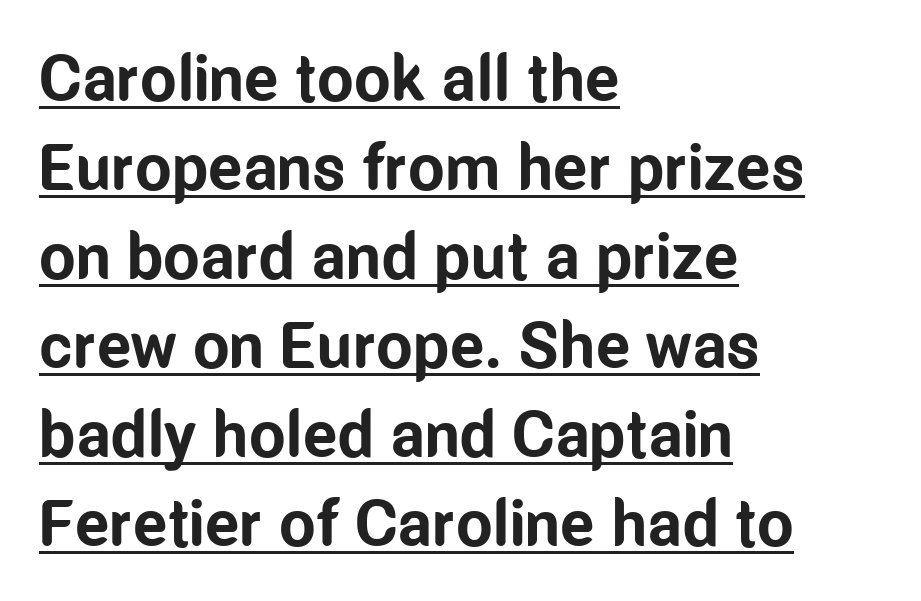
The passage shown is typeset with a sans-serif family. What's the leading like? Ordinary, nothing unusual. The horizontal fit of the characters is conventional and even. Quick note: not italic, upright.
